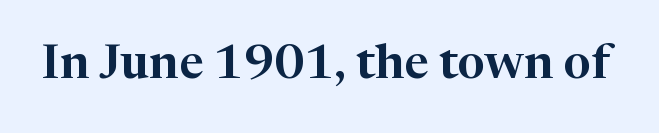
Q: Is the text italic (slanted)? A: No, it is upright.
Q: Is the typeface a serif or a sans-serif typeface? A: Serif.
Q: Is the text underlined? A: No.
Q: Is the spacing between letters normal or unusually wide? A: Normal.
Q: Width (condensed, normal, or wide)? A: Normal.
Q: Stroke contrast? A: High.
Q: x-height? A: Medium.
Q: Monospaced? A: No.
